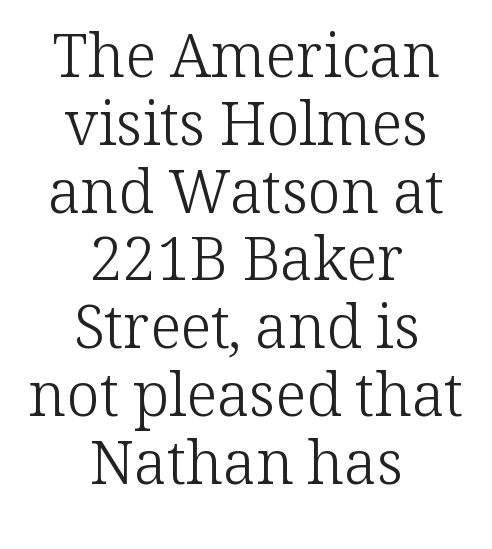
Q: Is the text bold? A: No.
Q: Is the text italic (slanted)? A: No, it is upright.
Q: Is the typeface a serif or a sans-serif typeface? A: Serif.
Q: Is the text underlined? A: No.
Q: How is the paragraph aligned? A: Centered.
Q: Is the spacing between letters normal or unusually wide? A: Normal.
Q: Is the spacing between lines tight, normal or loose? A: Tight.
Q: Width (condensed, normal, or wide)? A: Normal.
Q: Stroke contrast? A: Low.
Q: x-height? A: Medium.
Q: Monospaced? A: No.
